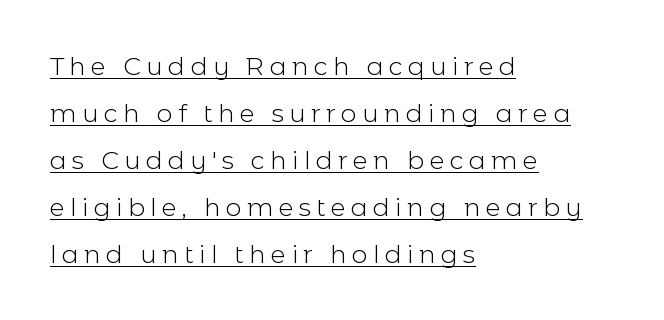
{"italic": "no", "bold": "no", "underline": "yes", "align": "left", "line_spacing_ratio": 1.88, "letter_spacing": "wide", "letter_spacing_em": 0.21, "glyph_px": 25}
